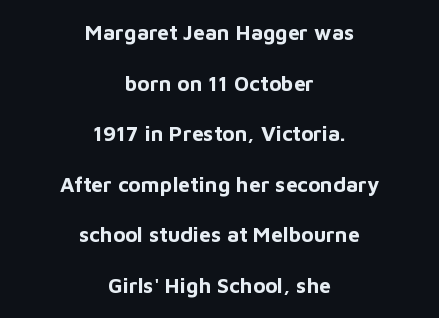
Q: Is the text bold? A: Yes.
Q: Is the text italic (slanted)? A: No, it is upright.
Q: Is the text underlined? A: No.
Q: How is the paragraph aligned? A: Centered.
Q: Is the spacing between letters normal or unusually wide? A: Normal.
Q: Is the spacing between lines tight, normal or loose? A: Loose.
